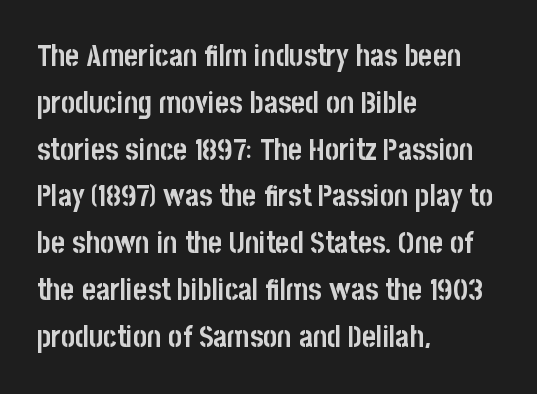
{"serif": "no", "italic": "no", "bold": "yes", "weight": "semibold", "width": "condensed", "stroke_contrast": "low", "x_height": "large", "monospaced": "no", "underline": "no", "align": "left", "line_spacing": "normal", "line_spacing_ratio": 1.56, "letter_spacing": "normal", "letter_spacing_em": 0.0, "glyph_px": 30}
